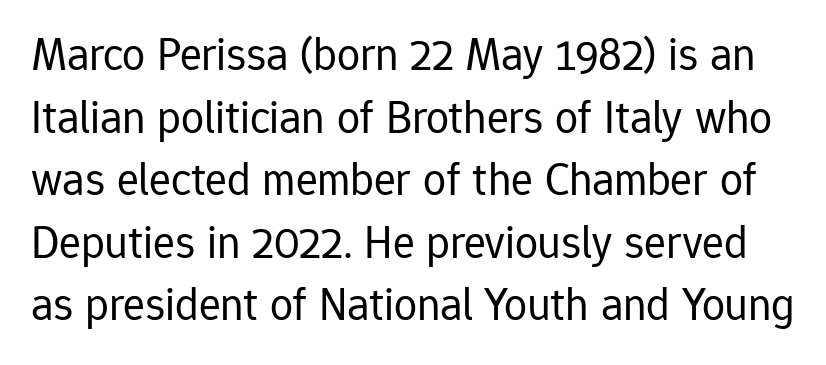
Nope, no serifs anywhere on these letters. The specimen omits any rule beneath the text block's lines. The rendering uses a moderate line-height, typical for paragraphs. Ascenders rise straight up at ninety degrees. Stem width sits at or under what a default text font uses. Character widths vary here, with narrow letters taking less room than wide ones.
